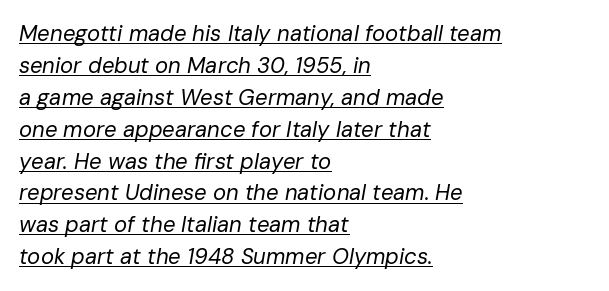
Q: Is the text bold? A: No.
Q: Is the text italic (slanted)? A: Yes, it leans right by about 10 degrees.
Q: Is the text underlined? A: Yes.
Q: How is the paragraph aligned? A: Left-aligned.
Q: Is the spacing between letters normal or unusually wide? A: Normal.
Q: Is the spacing between lines tight, normal or loose? A: Normal.
